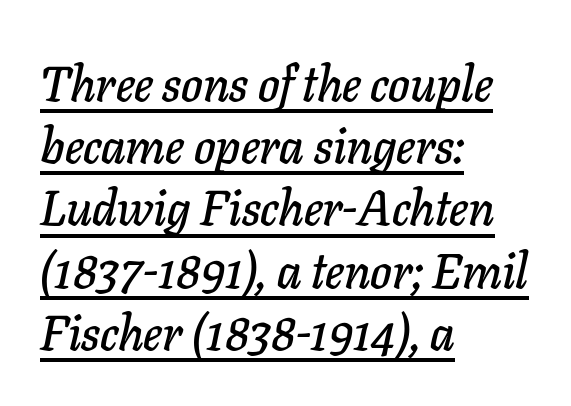
The image shows 49 px text type, italic (leaning right); set left-aligned, normal line spacing (1.27x), normal letter spacing, underlined; low stroke contrast and a medium x-height.
